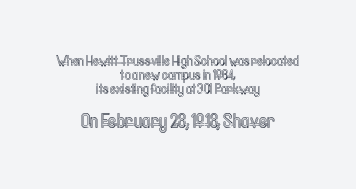
Q: Is the text italic (slanted)? A: No, it is upright.
Q: Is the text underlined? A: No.
Q: How is the paragraph aligned? A: Centered.
Q: Is the spacing between letters normal or unusually wide? A: Normal.
Q: Is the spacing between lines tight, normal or loose? A: Tight.
Q: Which block of text is set in a larger size, the first (top) or the second (bottom)? A: The second (bottom) one.
